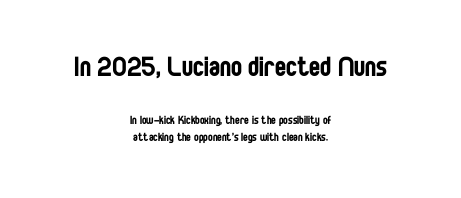
The image shows 33 px regular-weight, condensed sans-serif type, upright; set centered, normal line spacing (1.25x), normal letter spacing, not underlined; the first (top) block is 2.36x larger; low stroke contrast and a large x-height.
